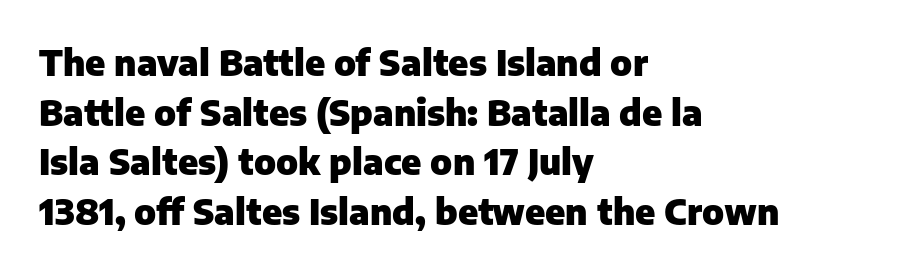
{"serif": "no", "italic": "no", "bold": "yes", "weight": "heavy", "width": "normal", "stroke_contrast": "low", "x_height": "medium", "monospaced": "no", "underline": "no", "align": "left", "line_spacing": "normal", "line_spacing_ratio": 1.42, "letter_spacing": "normal", "letter_spacing_em": 0.0, "glyph_px": 35}
